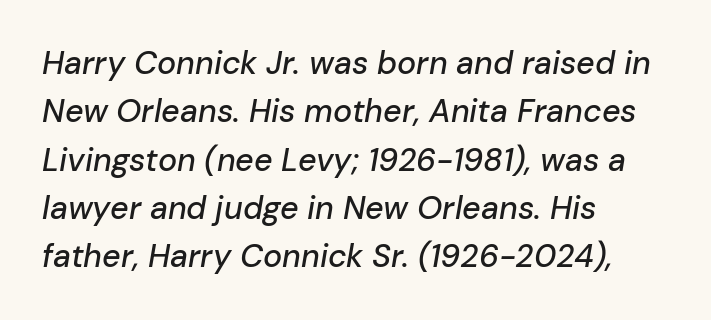
Q: Is the text italic (slanted)? A: Yes, it leans right by about 10 degrees.
Q: Is the text underlined? A: No.
Q: How is the paragraph aligned? A: Left-aligned.
Q: Is the spacing between letters normal or unusually wide? A: Normal.
Q: Is the spacing between lines tight, normal or loose? A: Normal.
Q: Width (condensed, normal, or wide)? A: Normal.
Q: Stroke contrast? A: Low.
Q: x-height? A: Medium.
Q: Monospaced? A: No.
